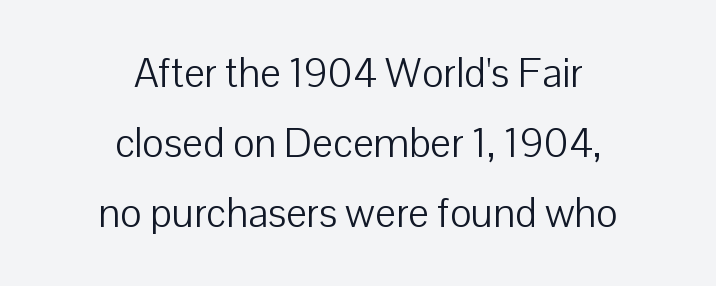
Q: Is the text bold? A: No.
Q: Is the text italic (slanted)? A: No, it is upright.
Q: Is the typeface a serif or a sans-serif typeface? A: Sans-serif.
Q: Is the text underlined? A: No.
Q: How is the paragraph aligned? A: Centered.
Q: Is the spacing between letters normal or unusually wide? A: Normal.
Q: Width (condensed, normal, or wide)? A: Normal.
Q: Stroke contrast? A: Low.
Q: x-height? A: Medium.
Q: Monospaced? A: No.
